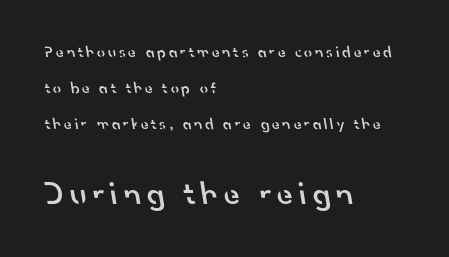
A student would call this left alignment; a typographer would say flush left, rag right. Proportional: the letters do not fall into vertical columns. Semibold letterforms, between regular and bold. You can tell from the bare stems that sans-serif type was used.
